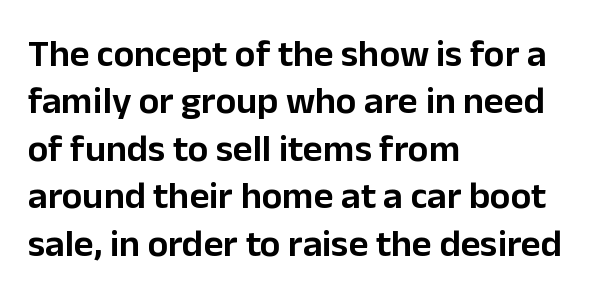
The image shows 38 px sans-serif type, upright; set left-aligned, normal line spacing (1.25x), normal letter spacing, not underlined; low stroke contrast and a medium x-height.
